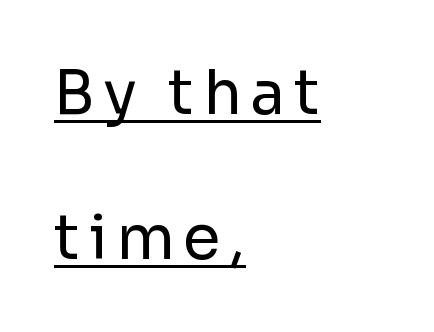
Q: Is the text bold? A: No.
Q: Is the text italic (slanted)? A: No, it is upright.
Q: Is the typeface a serif or a sans-serif typeface? A: Sans-serif.
Q: Is the text underlined? A: Yes.
Q: How is the paragraph aligned? A: Left-aligned.
Q: Is the spacing between lines tight, normal or loose? A: Loose.
Q: Width (condensed, normal, or wide)? A: Normal.
Q: Stroke contrast? A: Low.
Q: x-height? A: Medium.
Q: Monospaced? A: No.
